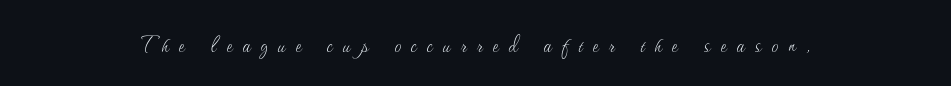
Notice how the passage keeps no hard edge, just a central spine. Weight: regular or lighter. Compared with typical body copy, the letter spacing here is much looser. The foot of each line stays bare and open.
